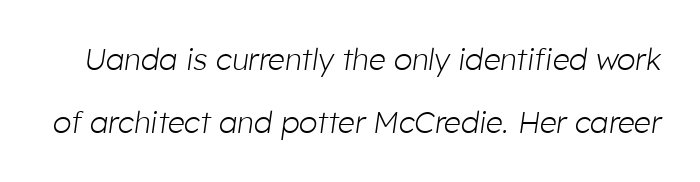
Q: Is the text bold? A: No.
Q: Is the text italic (slanted)? A: Yes, it leans right by about 8 degrees.
Q: Is the text underlined? A: No.
Q: Is the spacing between letters normal or unusually wide? A: Normal.
Q: Is the spacing between lines tight, normal or loose? A: Loose.
Q: Width (condensed, normal, or wide)? A: Normal.
Q: Stroke contrast? A: Low.
Q: x-height? A: Medium.
Q: Monospaced? A: No.
